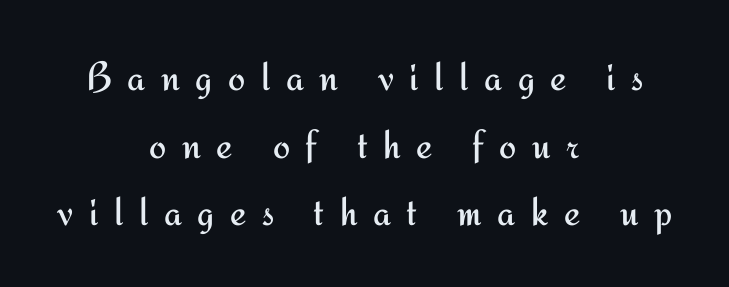
{"serif": "no", "italic": "no", "bold": "no", "weight": "regular", "width": "normal", "stroke_contrast": "medium", "x_height": "small", "monospaced": "no", "underline": "no", "align": "center", "line_spacing": "normal", "line_spacing_ratio": 1.65, "letter_spacing": "wide", "letter_spacing_em": 0.38, "glyph_px": 41}
